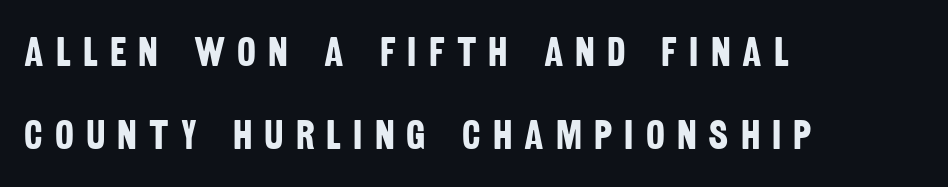
Does the weight exceed regular? Yes, all the way to bold. If you measured baseline to baseline, you'd find a long distance. Short note: letters widely spaced. The baseline area is clear. Spacing verdict: proportional, widths tailored to each character.
